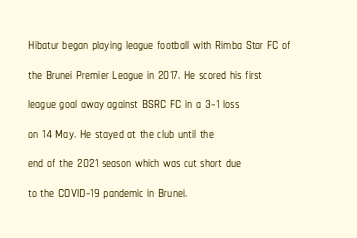
The image shows 20 px text type, upright; set left-aligned, normal line spacing (1.48x), normal letter spacing, not underlined.
